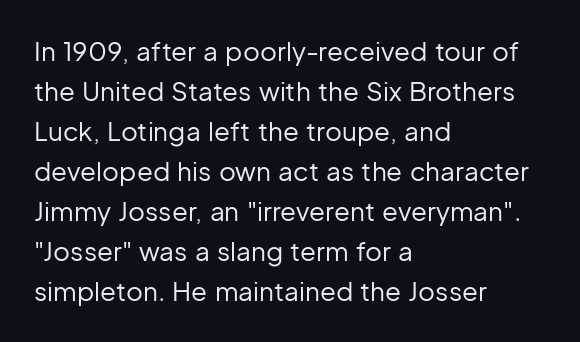
The image shows 26 px text type, upright; set left-aligned, normal line spacing (1.54x), normal letter spacing, not underlined.
